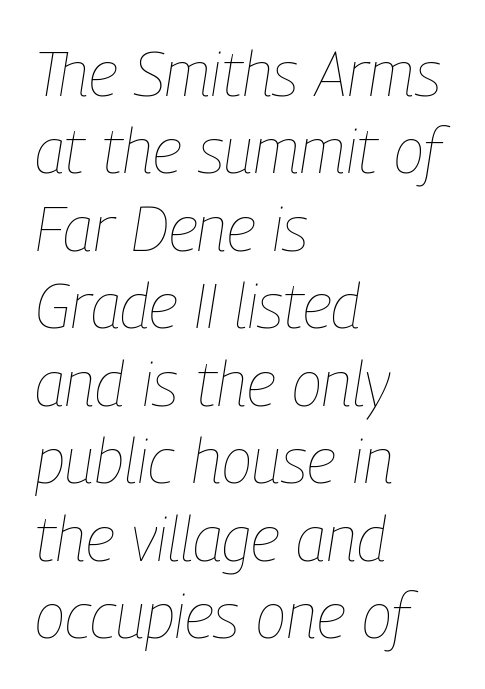
{"italic": "yes", "lean": "right", "slant_degrees": 9, "bold": "no", "weight": "thin", "width": "condensed", "stroke_contrast": "low", "x_height": "medium", "monospaced": "no", "underline": "no", "align": "left", "line_spacing_ratio": 1.23, "letter_spacing": "normal", "letter_spacing_em": 0.0, "glyph_px": 63}
